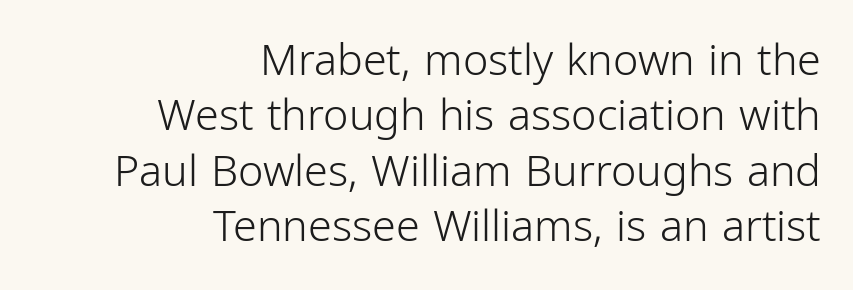
Q: Is the text bold? A: No.
Q: Is the text italic (slanted)? A: No, it is upright.
Q: Is the typeface a serif or a sans-serif typeface? A: Sans-serif.
Q: Is the text underlined? A: No.
Q: How is the paragraph aligned? A: Right-aligned.
Q: Is the spacing between letters normal or unusually wide? A: Normal.
Q: Is the spacing between lines tight, normal or loose? A: Normal.
Q: Width (condensed, normal, or wide)? A: Condensed.
Q: Stroke contrast? A: Low.
Q: x-height? A: Medium.
Q: Monospaced? A: No.
